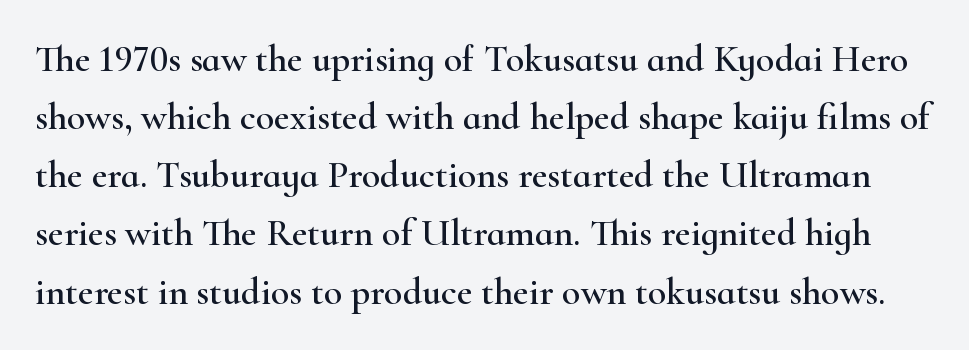
Q: Is the text italic (slanted)? A: No, it is upright.
Q: Is the typeface a serif or a sans-serif typeface? A: Serif.
Q: Is the text underlined? A: No.
Q: Is the spacing between letters normal or unusually wide? A: Normal.
Q: Is the spacing between lines tight, normal or loose? A: Normal.
Q: Width (condensed, normal, or wide)? A: Wide.
Q: Stroke contrast? A: High.
Q: x-height? A: Small.
Q: Monospaced? A: No.
